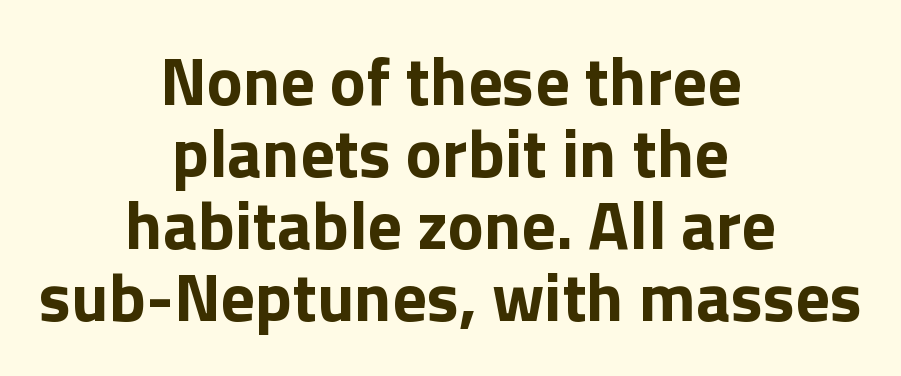
Q: Is the text bold? A: Yes.
Q: Is the text italic (slanted)? A: No, it is upright.
Q: Is the typeface a serif or a sans-serif typeface? A: Sans-serif.
Q: Is the text underlined? A: No.
Q: How is the paragraph aligned? A: Centered.
Q: Is the spacing between letters normal or unusually wide? A: Normal.
Q: Is the spacing between lines tight, normal or loose? A: Tight.
Q: Width (condensed, normal, or wide)? A: Normal.
Q: x-height? A: Medium.
Q: Monospaced? A: No.
